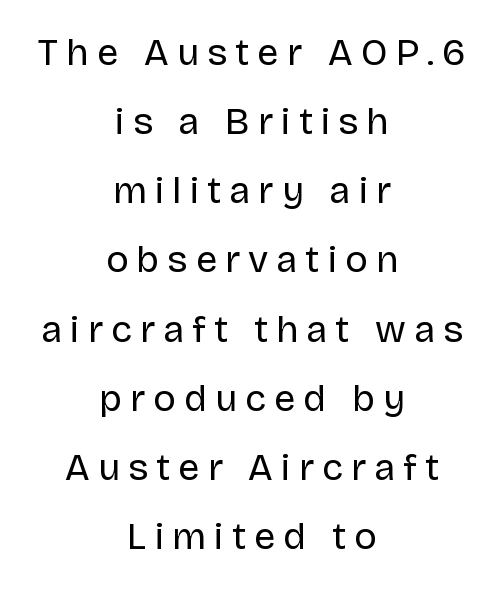
Q: Is the text bold? A: No.
Q: Is the text italic (slanted)? A: No, it is upright.
Q: Is the typeface a serif or a sans-serif typeface? A: Sans-serif.
Q: Is the text underlined? A: No.
Q: How is the paragraph aligned? A: Centered.
Q: Is the spacing between letters normal or unusually wide? A: Unusually wide.
Q: Width (condensed, normal, or wide)? A: Normal.
Q: Stroke contrast? A: Low.
Q: x-height? A: Large.
Q: Monospaced? A: No.
